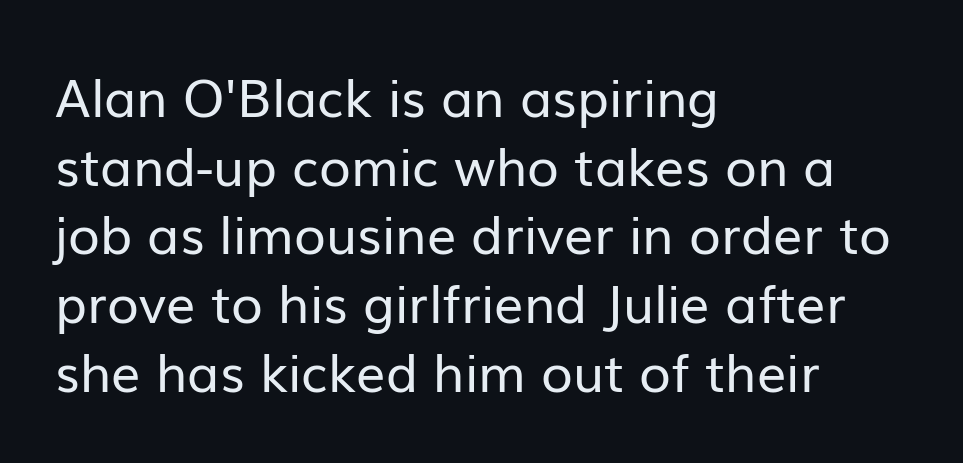
The lettering holds an erect, upright posture throughout. These lines keep a tight, regular rhythm from letter to letter. Lines of text with bare space underneath. Does the copy run flush right? No — it runs flush left. Bold? No — there's no thickening of the strokes. You could not count columns in this text — the font is proportionally spaced.
